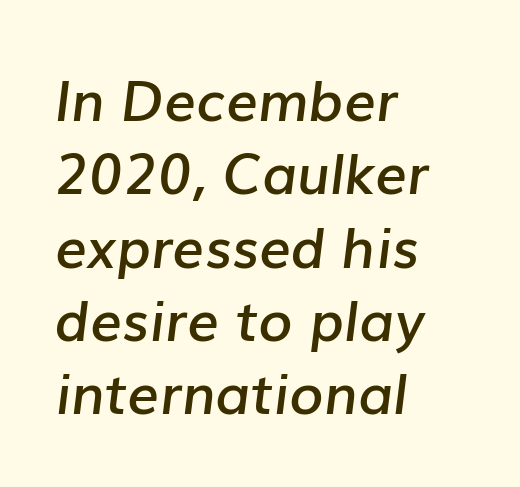
The typesetting leans somewhat heavy: a semibold. The passage is arranged the way most books set body copy — flush left. Inter-character spacing is left at the font's built-in metrics. These lines are rendered in a variable-pitch font. The line-height multiplier appears to be the usual default.
